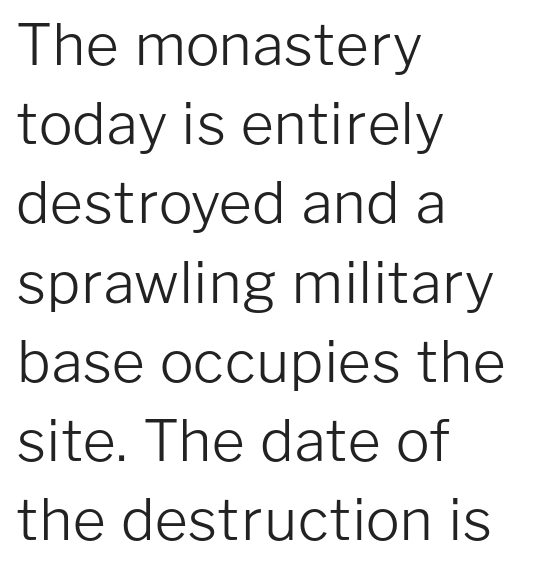
The image shows 57 px light sans-serif type, upright; set left-aligned, normal line spacing (1.39x), normal letter spacing, not underlined; low stroke contrast and a medium x-height.
